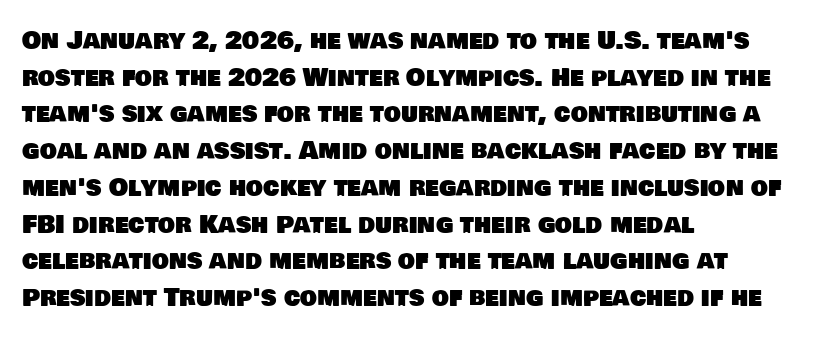
The image shows 24 px text type; set left-aligned, normal line spacing (1.53x), normal letter spacing, not underlined.
